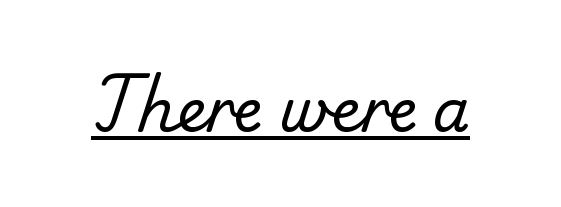
This rendering features underlined lettering. Is this a sans? No — the strokes have serifs. Inter-character spacing is left at the font's built-in metrics. Vertical stems look standard width or narrower in stroke. Note the varied advance widths — an 'i' is clearly narrower than an 'm'.
